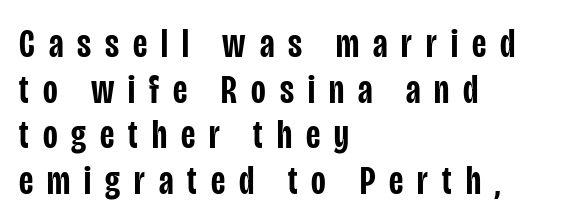
The image shows 40 px semibold, condensed sans-serif type, upright; set left-aligned, tight line spacing (1.14x), unusually wide letter spacing (+0.35 em), not underlined; low stroke contrast and a large x-height.
